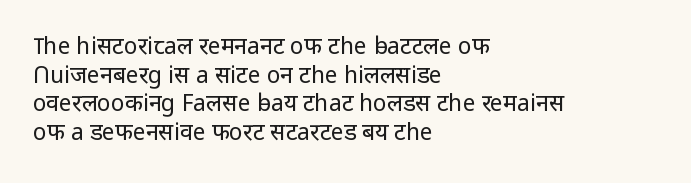
The image shows 23 px text type, upright; set left-aligned, line spacing 1.24x, normal letter spacing, not underlined.
